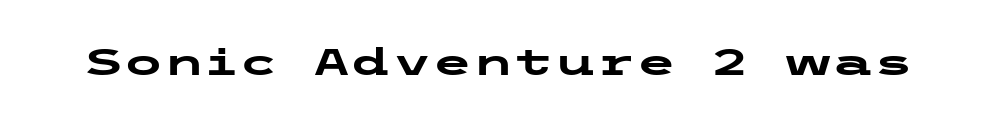
Letters rest on an invisible, unmarked baseline. Plenty of ink on the page — the face is bold. Nope, not italic — everything's standing straight. The passage shown is typeset with a sans-serif family. Honestly, the letter spacing is just normal — you wouldn't notice it.
